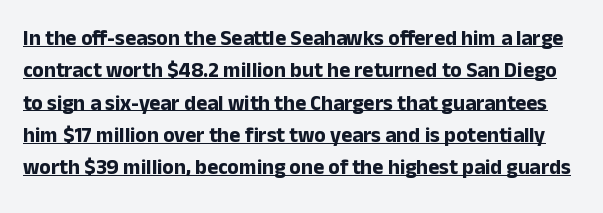
The glyphs are accompanied by a horizontal stroke just below them. Notice how descenders clear the ascenders below comfortably — that's standard leading. You can tell it's not italic because the verticals are truly vertical. The passage shown has conventional tracking throughout.
